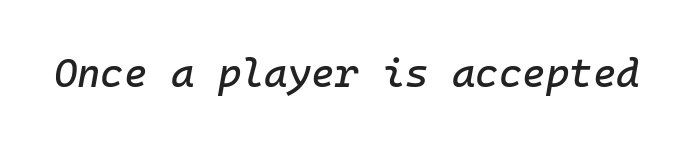
The image shows 40 px text type, italic (leaning right), monospaced; set normal letter spacing, not underlined; low stroke contrast and a medium x-height.
